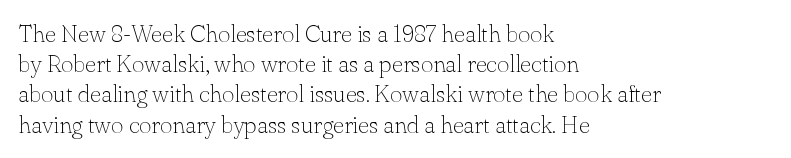
Q: Is the text bold? A: No.
Q: Is the text italic (slanted)? A: No, it is upright.
Q: Is the text underlined? A: No.
Q: How is the paragraph aligned? A: Left-aligned.
Q: Is the spacing between letters normal or unusually wide? A: Normal.
Q: Is the spacing between lines tight, normal or loose? A: Normal.
